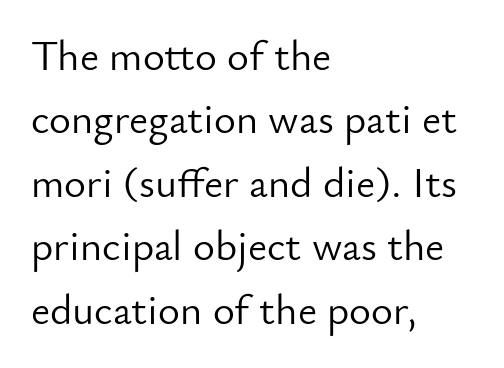
The face used here is a sans, in the tradition of grotesques and geometrics. Each letter keeps its own natural width here, so spacing adapts to shape. The font is comparable to plain body text, perhaps lighter. One glance says typical: line gaps are just what's usual. The rendering anchors every line to the left-hand side.
